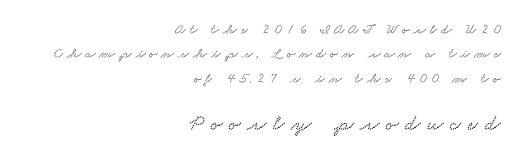
The image shows 22 px text type; set right-aligned, line spacing 1.74x, unusually wide letter spacing (+0.31 em), not underlined; the second (bottom) block is 1.57x larger.
